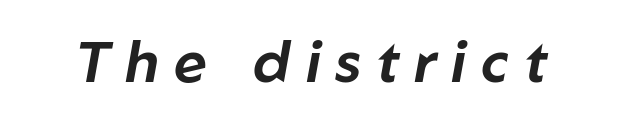
Character widths vary here, with narrow letters taking less room than wide ones. Any mark beneath the type? The region is blank. Letter spacing: wide. Slanted lettering throughout.
